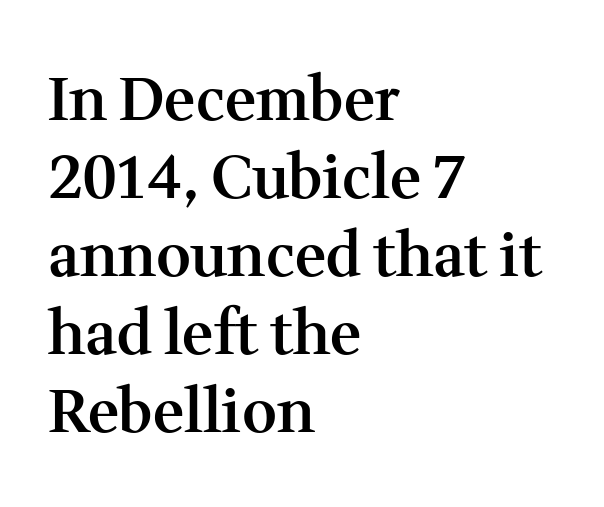
Q: Is the text bold? A: Semi-bold.
Q: Is the text italic (slanted)? A: No, it is upright.
Q: Is the typeface a serif or a sans-serif typeface? A: Serif.
Q: Is the text underlined? A: No.
Q: How is the paragraph aligned? A: Left-aligned.
Q: Is the spacing between letters normal or unusually wide? A: Normal.
Q: Is the spacing between lines tight, normal or loose? A: Normal.
Q: Width (condensed, normal, or wide)? A: Normal.
Q: Stroke contrast? A: Medium.
Q: x-height? A: Medium.
Q: Monospaced? A: No.
